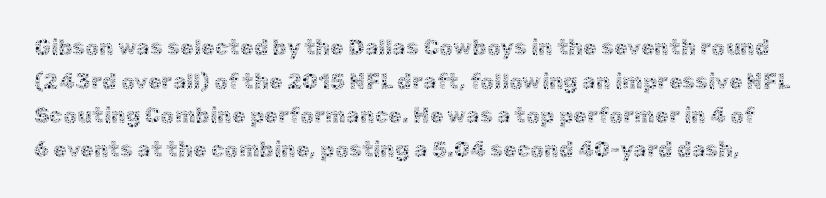
Q: Is the text bold? A: No.
Q: Is the text italic (slanted)? A: No, it is upright.
Q: Is the text underlined? A: No.
Q: Is the spacing between letters normal or unusually wide? A: Normal.
Q: Is the spacing between lines tight, normal or loose? A: Normal.
